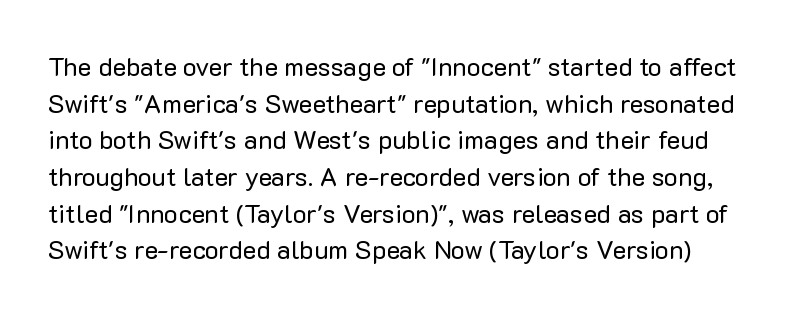
Q: Is the text bold? A: No.
Q: Is the text italic (slanted)? A: No, it is upright.
Q: Is the text underlined? A: No.
Q: Is the spacing between letters normal or unusually wide? A: Normal.
Q: Is the spacing between lines tight, normal or loose? A: Normal.
